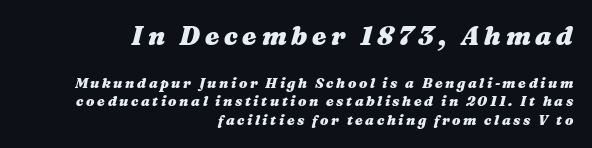
{"italic": "yes", "lean": "right", "slant_degrees": 16, "bold": "yes", "underline": "no", "align": "right", "line_spacing": "normal", "line_spacing_ratio": 1.31, "larger_block": "first", "size_ratio": 1.86, "glyph_px": 26}
